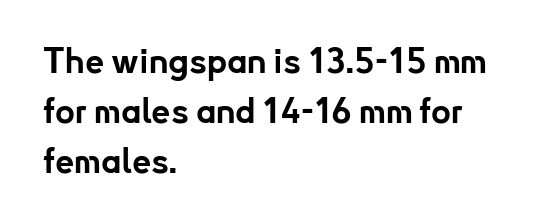
The image shows 34 px bold sans-serif type, upright; set left-aligned, normal line spacing (1.47x), normal letter spacing, not underlined; low stroke contrast and a small x-height.
